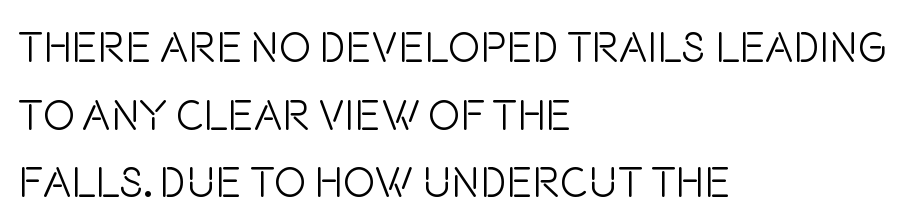
Unlike a traditional serif, this face leaves its strokes unadorned. Normally led — the rows are evenly, conventionally spaced. Unmarked baselines from the first word to the last. The letters stand straight up with perfectly vertical stems. The tracking reads as untouched default to a designer's eye.
